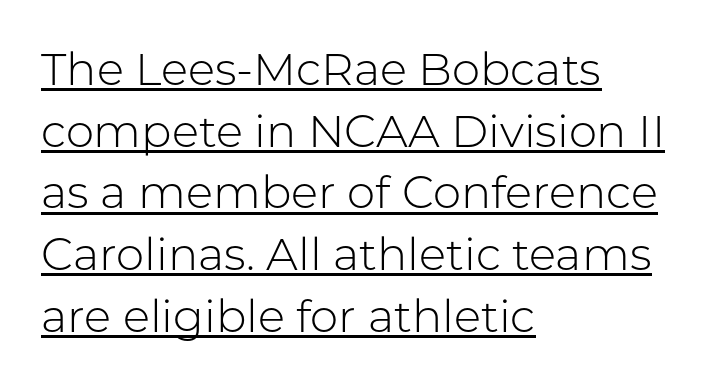
Q: Is the text bold? A: No.
Q: Is the text italic (slanted)? A: No, it is upright.
Q: Is the typeface a serif or a sans-serif typeface? A: Sans-serif.
Q: Is the text underlined? A: Yes.
Q: How is the paragraph aligned? A: Left-aligned.
Q: Is the spacing between letters normal or unusually wide? A: Normal.
Q: Is the spacing between lines tight, normal or loose? A: Normal.
Q: Width (condensed, normal, or wide)? A: Normal.
Q: Stroke contrast? A: Low.
Q: x-height? A: Medium.
Q: Monospaced? A: No.
